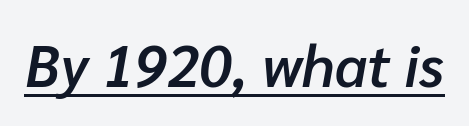
The image shows 58 px semibold type, italic (leaning right); set normal letter spacing, underlined; low stroke contrast and a medium x-height.
